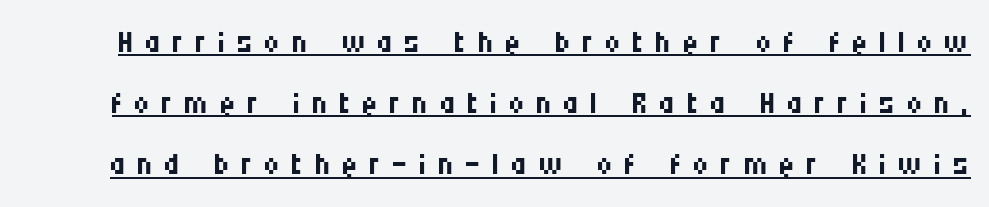
Q: Is the text bold? A: No.
Q: Is the text italic (slanted)? A: No, it is upright.
Q: Is the typeface a serif or a sans-serif typeface? A: Sans-serif.
Q: Is the text underlined? A: Yes.
Q: Is the spacing between letters normal or unusually wide? A: Unusually wide.
Q: Is the spacing between lines tight, normal or loose? A: Normal.
Q: Width (condensed, normal, or wide)? A: Condensed.
Q: Stroke contrast? A: Medium.
Q: x-height? A: Large.
Q: Monospaced? A: No.
